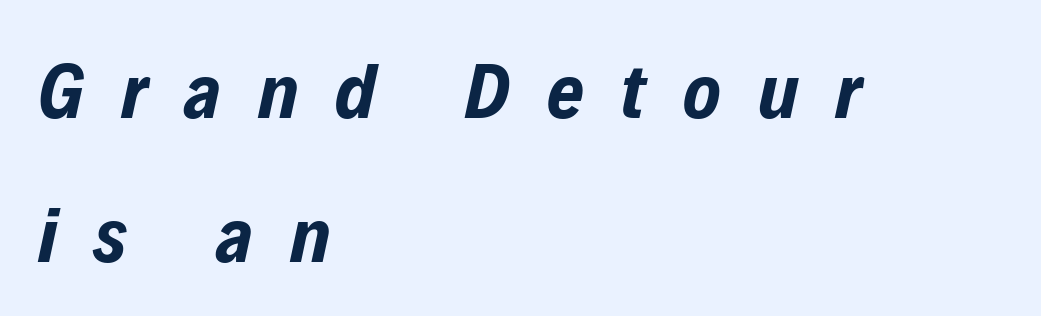
Q: Is the text bold? A: Yes.
Q: Is the text italic (slanted)? A: Yes, it leans right by about 12 degrees.
Q: Is the text underlined? A: No.
Q: How is the paragraph aligned? A: Left-aligned.
Q: Is the spacing between letters normal or unusually wide? A: Unusually wide.
Q: Width (condensed, normal, or wide)? A: Condensed.
Q: Stroke contrast? A: Low.
Q: x-height? A: Medium.
Q: Monospaced? A: No.
